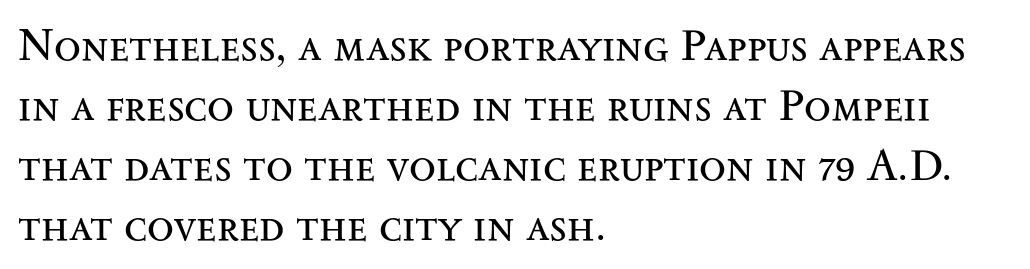
{"serif": "yes", "italic": "no", "bold": "no", "weight": "regular", "width": "wide", "stroke_contrast": "medium", "x_height": "small", "monospaced": "no", "underline": "no", "align": "left", "line_spacing": "normal", "line_spacing_ratio": 1.36, "letter_spacing": "normal", "letter_spacing_em": 0.0, "glyph_px": 44}
